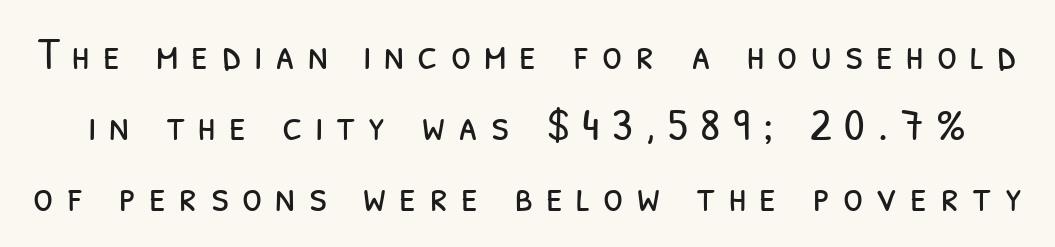
The image shows 46 px light, condensed sans-serif type; set normal line spacing (1.54x), unusually wide letter spacing (+0.28 em), not underlined; low stroke contrast and a medium x-height.
